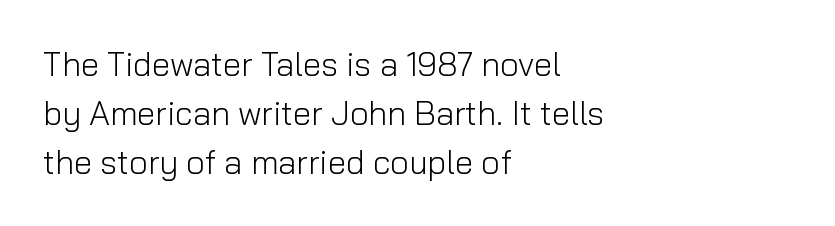
Q: Is the text bold? A: No.
Q: Is the text italic (slanted)? A: No, it is upright.
Q: Is the typeface a serif or a sans-serif typeface? A: Sans-serif.
Q: Is the text underlined? A: No.
Q: How is the paragraph aligned? A: Left-aligned.
Q: Is the spacing between letters normal or unusually wide? A: Normal.
Q: Is the spacing between lines tight, normal or loose? A: Normal.
Q: Width (condensed, normal, or wide)? A: Normal.
Q: Stroke contrast? A: Low.
Q: x-height? A: Medium.
Q: Monospaced? A: No.
